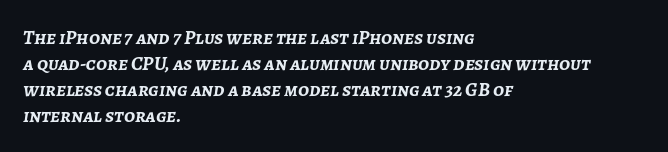
Standard letterfit; no display-style spreading of the glyphs. Is the block centered? No — it sits flush against the left margin. Nobody drew a line under any word here. The passage shown stacks its lines at a standard gap.
